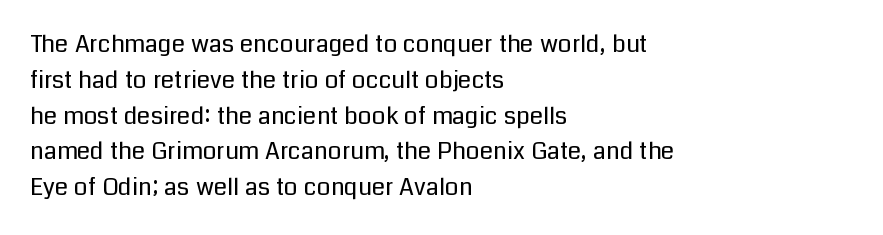
The image shows 24 px text type, upright; set left-aligned, normal line spacing (1.49x), normal letter spacing, not underlined.
